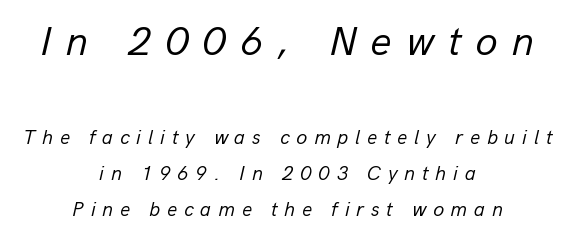
Q: Is the text bold? A: No.
Q: Is the text italic (slanted)? A: Yes, it leans right by about 13 degrees.
Q: Is the text underlined? A: No.
Q: How is the paragraph aligned? A: Centered.
Q: Is the spacing between letters normal or unusually wide? A: Unusually wide.
Q: Which block of text is set in a larger size, the first (top) or the second (bottom)? A: The first (top) one.
Q: Width (condensed, normal, or wide)? A: Normal.
Q: Stroke contrast? A: Low.
Q: x-height? A: Medium.
Q: Monospaced? A: No.
